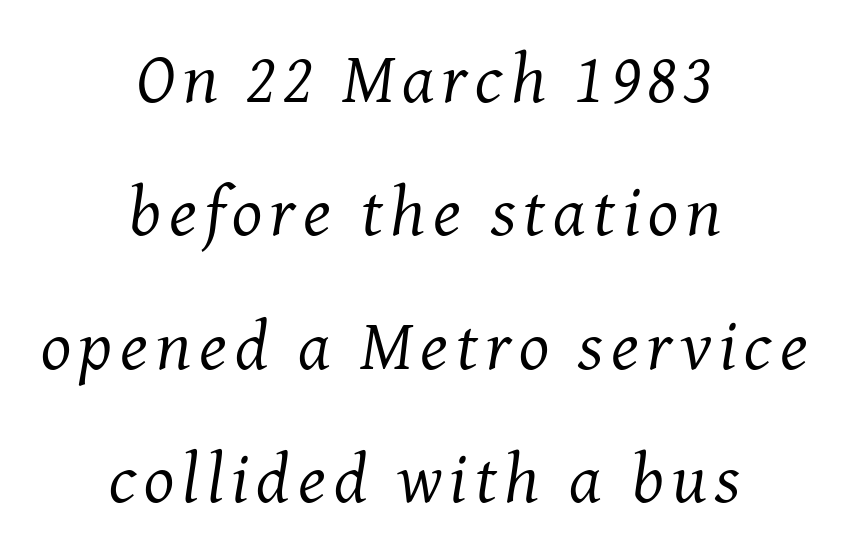
{"serif": "yes", "italic": "yes", "lean": "right", "slant_degrees": 8, "bold": "no", "weight": "regular", "width": "normal", "stroke_contrast": "medium", "x_height": "medium", "monospaced": "no", "underline": "no", "align": "center", "line_spacing_ratio": 1.88, "glyph_px": 71}
